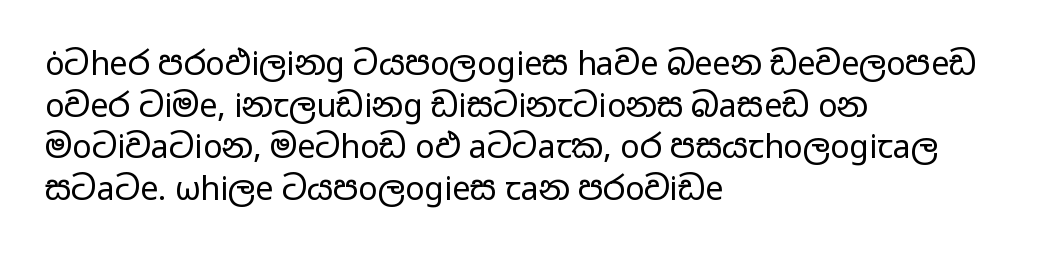
If you measured baseline to baseline, you'd find a middling distance. It's the straight-up-and-down kind of type. Is this a fixed-width face? No — the glyphs have proportional, varying widths. Stroke mass is kept to a normal reading level or below. This rendering features lettering with no underline.
